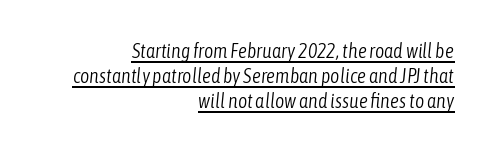
Every row of glyphs terminates at an identical x-position on the right. Each line of the rendering has a horizontal stroke beneath the glyphs. Evenly set lines give the paragraph a standard silhouette. Notice how the stems are inclined rather than vertical — that's the hallmark of italics. Honestly, the letter spacing is just normal — you wouldn't notice it.
